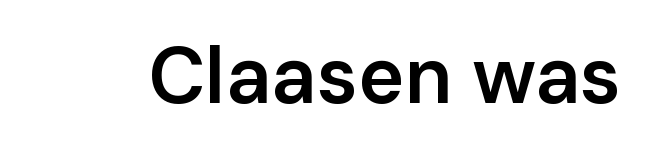
{"serif": "no", "italic": "no", "bold": "semi", "weight": "semibold", "width": "normal", "stroke_contrast": "low", "x_height": "medium", "monospaced": "no", "underline": "no", "letter_spacing": "normal", "letter_spacing_em": 0.0, "glyph_px": 79}
